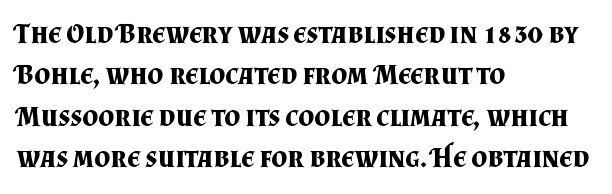
The image shows 28 px bold serif type, upright; set left-aligned, normal line spacing (1.48x), normal letter spacing, not underlined; medium stroke contrast and a small x-height.
